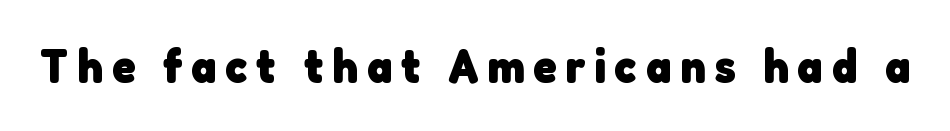
The image shows 48 px heavy sans-serif type; set not underlined; low stroke contrast and a medium x-height.
